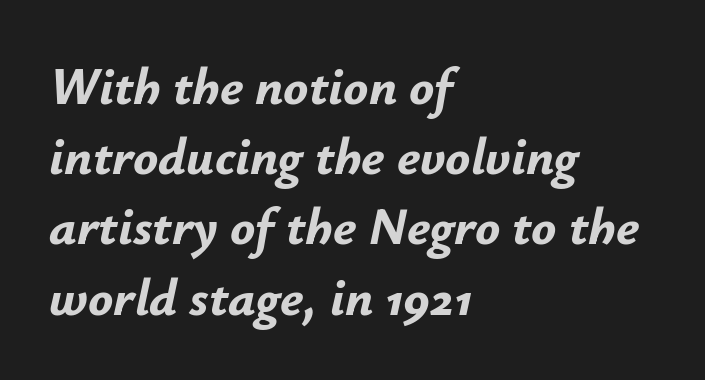
{"italic": "yes", "lean": "right", "slant_degrees": 12, "bold": "yes", "weight": "bold", "width": "normal", "stroke_contrast": "low", "x_height": "small", "monospaced": "no", "underline": "no", "align": "left", "line_spacing": "normal", "line_spacing_ratio": 1.35, "letter_spacing": "normal", "letter_spacing_em": 0.0, "glyph_px": 52}
